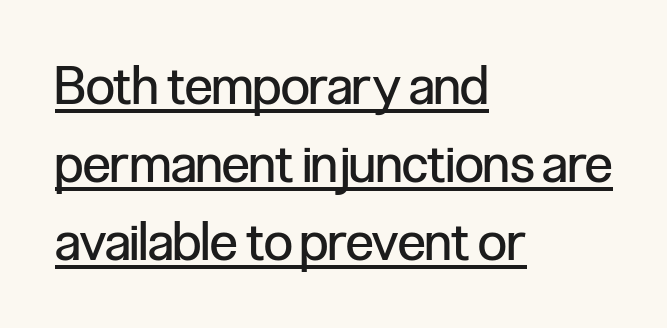
The image shows 52 px regular-weight, condensed sans-serif type, upright; set left-aligned, normal line spacing (1.5x), normal letter spacing, underlined; low stroke contrast and a medium x-height.
